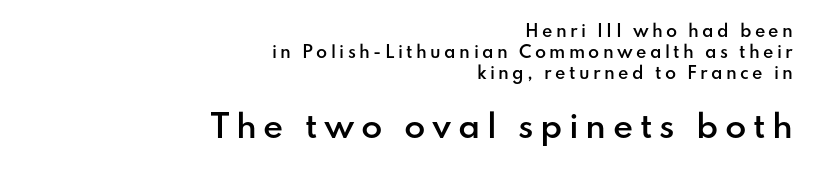
{"serif": "no", "italic": "no", "bold": "semi", "weight": "semibold", "width": "normal", "stroke_contrast": "low", "x_height": "small", "monospaced": "no", "underline": "no", "align": "right", "line_spacing": "normal", "line_spacing_ratio": 1.31, "letter_spacing": "wide", "letter_spacing_em": 0.21, "larger_block": "second", "size_ratio": 1.94, "glyph_px": 31}
